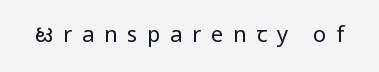
The image shows 22 px text type, upright; set unusually wide letter spacing (+0.44 em), not underlined.
